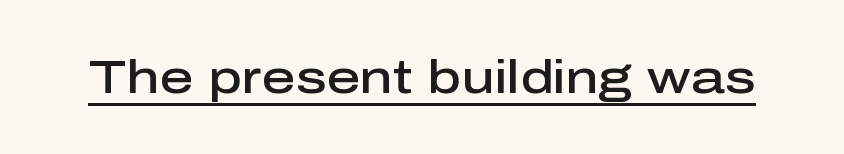
The image shows 47 px semibold sans-serif type, upright; set normal letter spacing, underlined; low stroke contrast and a medium x-height.
